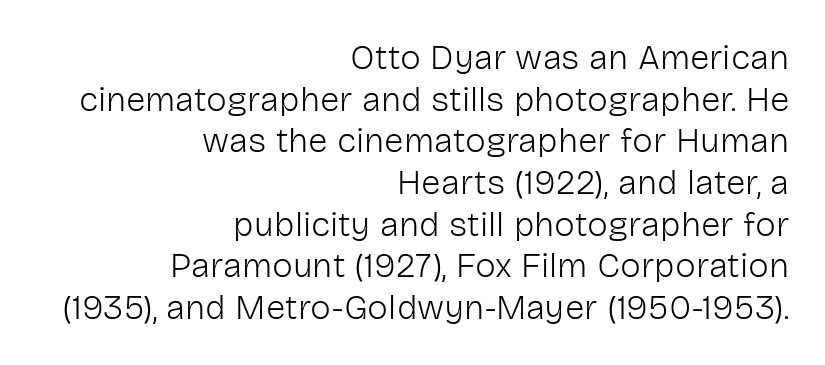
The image shows 35 px light sans-serif type, upright; set right-aligned, line spacing 1.19x, normal letter spacing, not underlined; low stroke contrast and a medium x-height.
